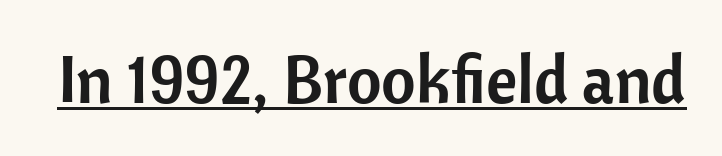
{"serif": "no", "italic": "no", "width": "normal", "stroke_contrast": "low", "x_height": "medium", "monospaced": "no", "underline": "yes", "letter_spacing": "normal", "letter_spacing_em": 0.0, "glyph_px": 67}
